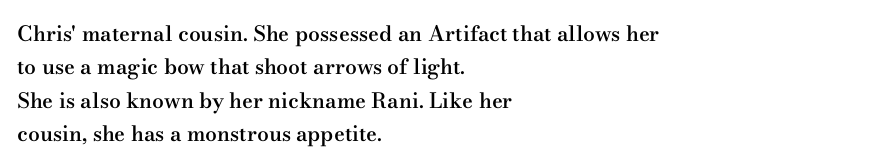
{"italic": "no", "bold": "semi", "underline": "no", "align": "left", "line_spacing": "normal", "line_spacing_ratio": 1.59, "letter_spacing": "normal", "letter_spacing_em": 0.0, "glyph_px": 21}
